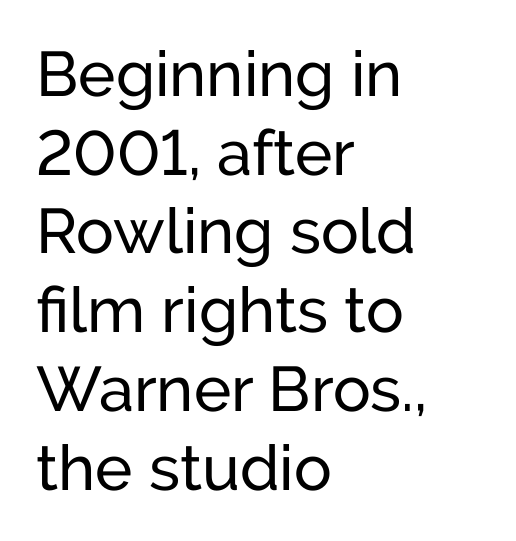
Q: Is the text italic (slanted)? A: No, it is upright.
Q: Is the typeface a serif or a sans-serif typeface? A: Sans-serif.
Q: Is the text underlined? A: No.
Q: How is the paragraph aligned? A: Left-aligned.
Q: Is the spacing between letters normal or unusually wide? A: Normal.
Q: Is the spacing between lines tight, normal or loose? A: Normal.
Q: Width (condensed, normal, or wide)? A: Normal.
Q: Stroke contrast? A: Low.
Q: x-height? A: Medium.
Q: Monospaced? A: No.
